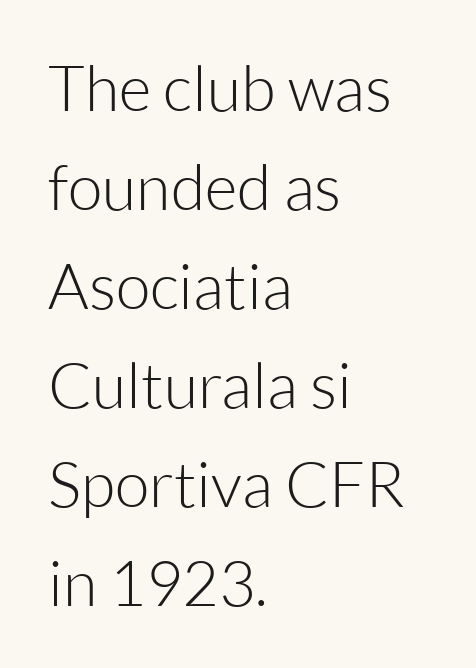
Q: Is the text bold? A: No.
Q: Is the text italic (slanted)? A: No, it is upright.
Q: Is the typeface a serif or a sans-serif typeface? A: Sans-serif.
Q: Is the text underlined? A: No.
Q: How is the paragraph aligned? A: Left-aligned.
Q: Is the spacing between letters normal or unusually wide? A: Normal.
Q: Is the spacing between lines tight, normal or loose? A: Normal.
Q: Width (condensed, normal, or wide)? A: Normal.
Q: Stroke contrast? A: Low.
Q: x-height? A: Medium.
Q: Monospaced? A: No.
